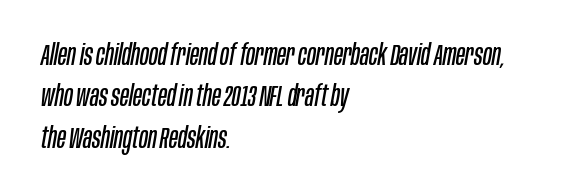
The lines are quadded left. Designer's note — italics engaged. Summary of weight: not heavy and not bold. Anything drawn beneath the words? Only blank space. Each letter keeps its own natural width here, so spacing adapts to shape.
